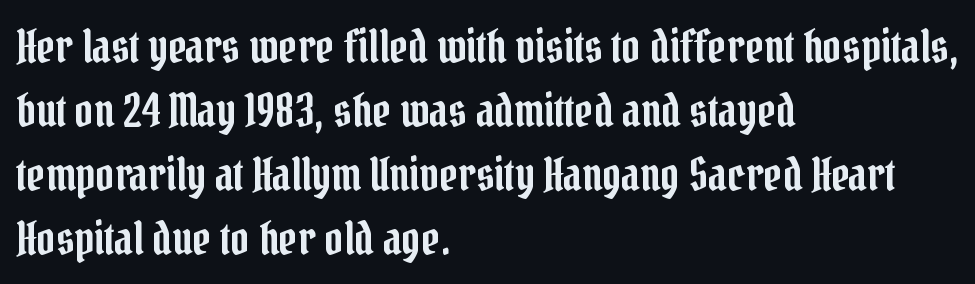
Style check: upright. Normally led — the rows are evenly, conventionally spaced. Anything drawn beneath the words? Only blank space. Caption: standard tracking, unaltered. Old-style or modern, the face here clearly has serifs. The face used here is proportionally spaced, like ordinary book or web type.
